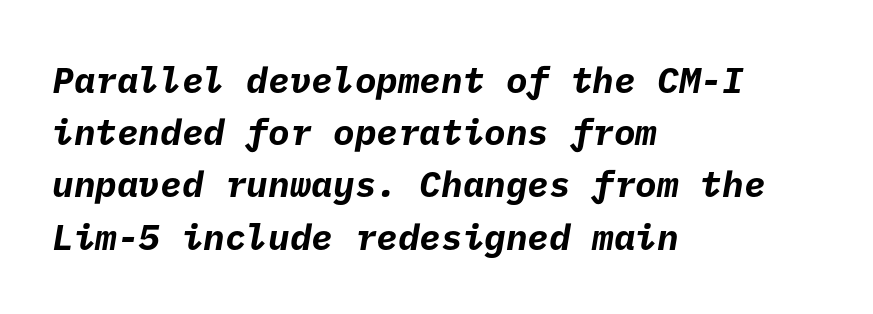
This is sans-serif lettering, the kind often seen on screens and signage. Summary of vertical rhythm: regular, with standard interline spacing. The horizontal fit of the characters is conventional and even. Casual observation: everything's shoved over to the left.
